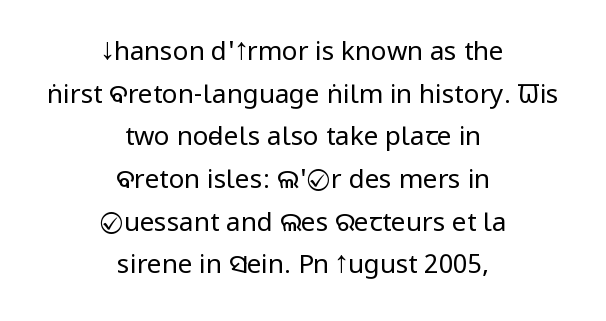
Q: Is the text bold? A: No.
Q: Is the text italic (slanted)? A: No, it is upright.
Q: Is the text underlined? A: No.
Q: How is the paragraph aligned? A: Centered.
Q: Is the spacing between letters normal or unusually wide? A: Normal.
Q: Is the spacing between lines tight, normal or loose? A: Normal.
